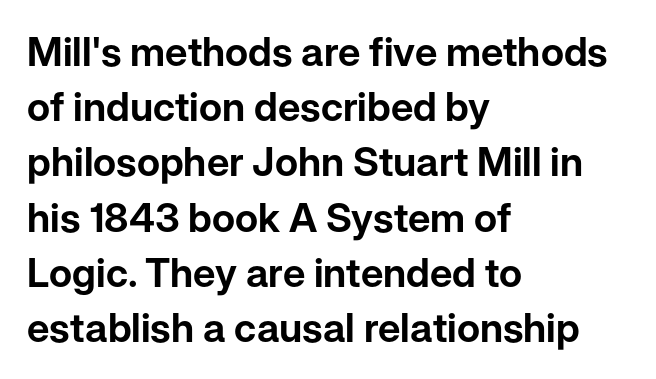
The line-height multiplier appears to be the usual default. Think of a printed novel: that variable character pitch is what you see here. The glyphs are unaccompanied by any horizontal stroke below them. Stroke terminals: plain, sans-serif.
